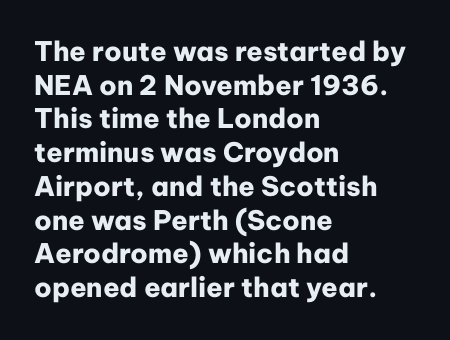
Its strokes are broad and dark, the hallmark of bold type. It's the straight-up-and-down kind of type. Regular leading. Caption: standard tracking, unaltered.
